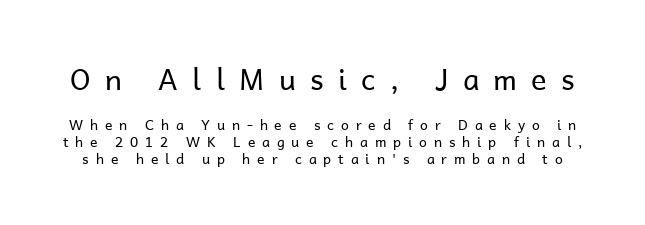
The image shows 29 px regular-weight sans-serif type, upright; set line spacing 1.21x, unusually wide letter spacing (+0.49 em), not underlined; the first (top) block is 2.07x larger; low stroke contrast and a medium x-height.
